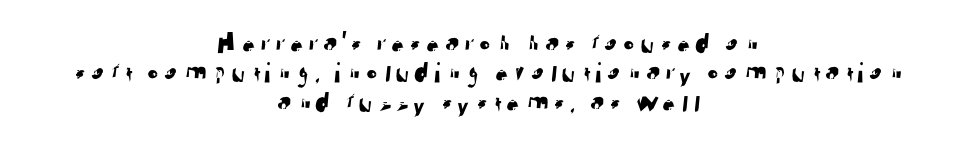
{"serif": "no", "width": "normal", "stroke_contrast": "low", "x_height": "medium", "monospaced": "no", "underline": "no", "align": "center", "line_spacing": "tight", "line_spacing_ratio": 1.01, "glyph_px": 29}
